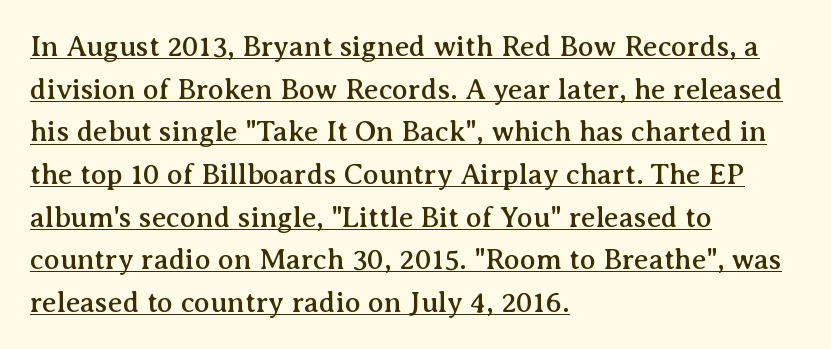
The image shows 29 px serif type, upright; set left-aligned, normal line spacing (1.47x), normal letter spacing, underlined; medium stroke contrast and a medium x-height.
